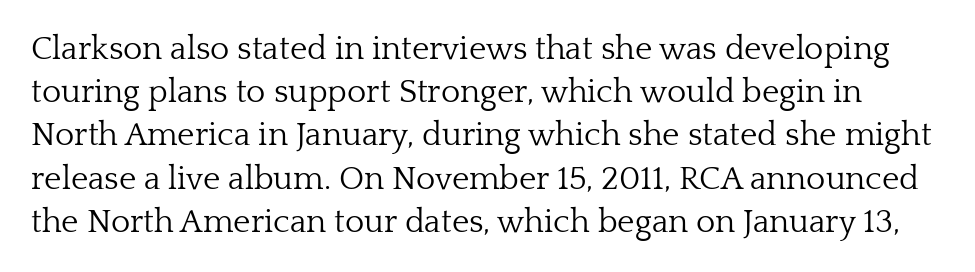
{"serif": "yes", "italic": "no", "bold": "no", "weight": "light", "width": "normal", "stroke_contrast": "low", "x_height": "medium", "monospaced": "no", "underline": "no", "line_spacing": "normal", "line_spacing_ratio": 1.31, "letter_spacing": "normal", "letter_spacing_em": 0.0, "glyph_px": 33}
